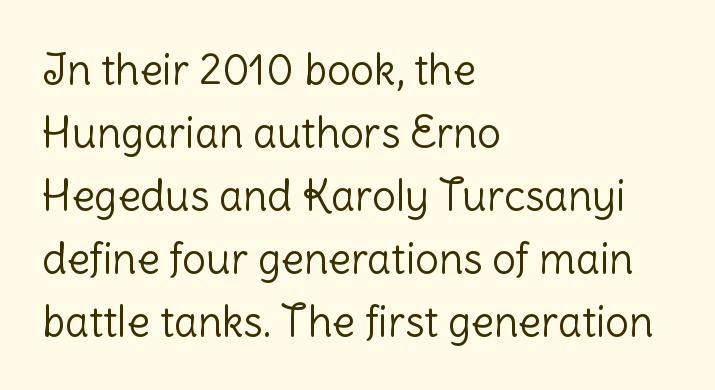
{"serif": "no", "italic": "no", "bold": "no", "weight": "light", "width": "normal", "stroke_contrast": "low", "x_height": "medium", "monospaced": "no", "underline": "no", "align": "left", "line_spacing": "normal", "line_spacing_ratio": 1.5, "letter_spacing": "normal", "letter_spacing_em": 0.0, "glyph_px": 42}
